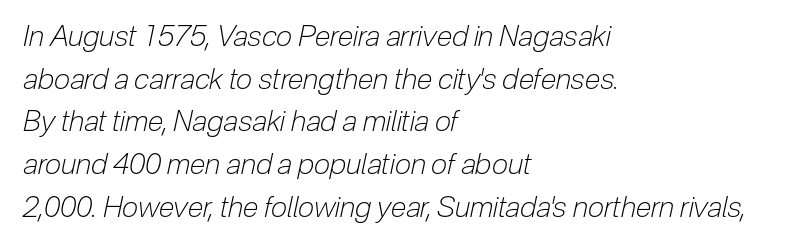
The image shows 29 px light, condensed type, italic (leaning right); set left-aligned, normal line spacing (1.47x), normal letter spacing, not underlined; low stroke contrast and a medium x-height.
